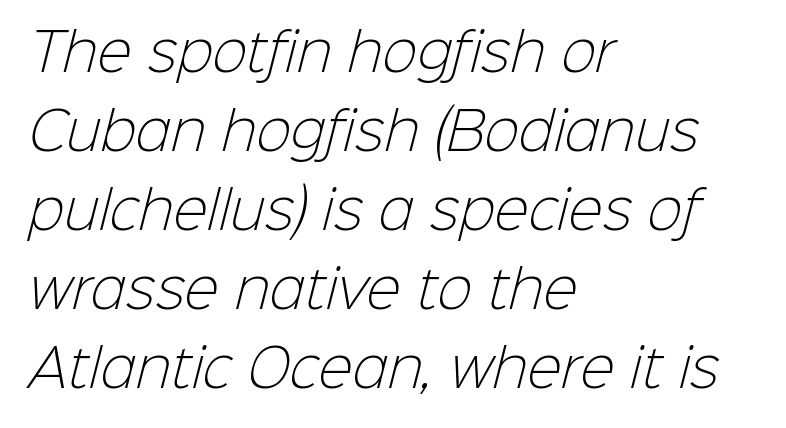
Stems and bowls with no extra thickness — not bold. Default kerning and tracking; the words read as compact shapes. Each letter keeps its own natural width here, so spacing adapts to shape. Reading down the block, your eye returns to a fixed left position each line.
